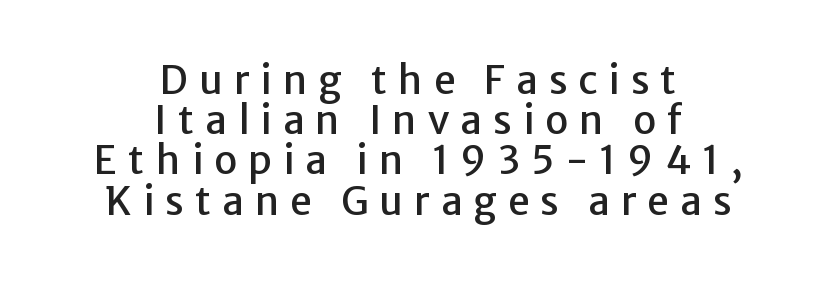
Is the block centered? Yes — each line is placed symmetrically about the middle. A roman cut, with each character standing at attention. The passage shown is typed in a proportional face where columns would drift. Unmarked baselines from the first word to the last. The tracking jumps out immediately: characters are airy and widely separated. This sample trades vertical openness for compactness between lines.
